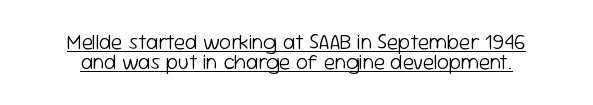
{"italic": "no", "bold": "no", "underline": "yes", "line_spacing": "tight", "line_spacing_ratio": 0.97, "letter_spacing": "normal", "letter_spacing_em": 0.0, "glyph_px": 21}
